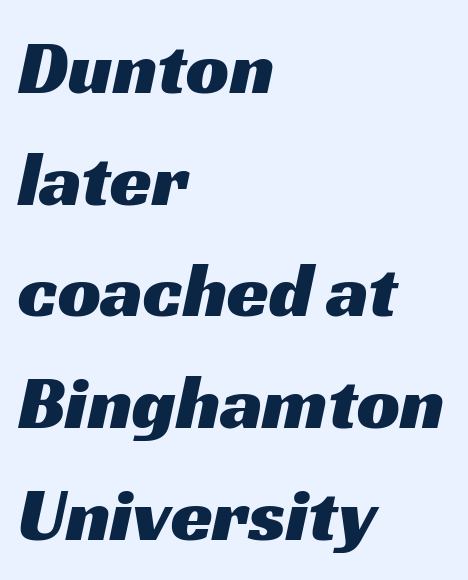
The image shows 76 px wide sans-serif type; set left-aligned, normal line spacing (1.47x), normal letter spacing, not underlined; medium stroke contrast and a medium x-height.
